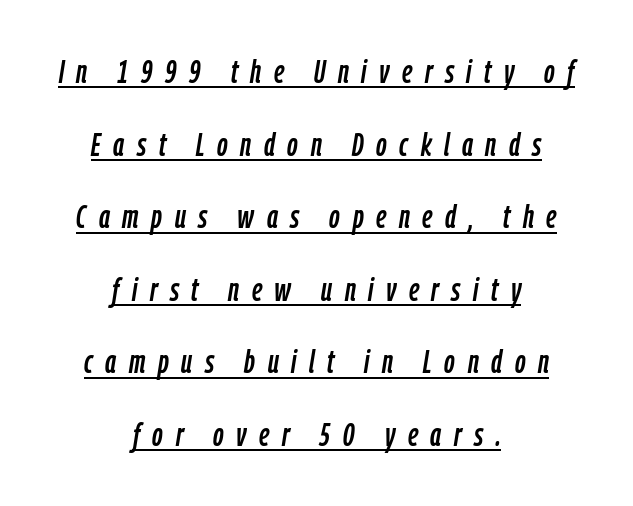
The image shows 33 px condensed type, italic (leaning right); set centered, loose line spacing (2.2x), unusually wide letter spacing (+0.38 em), underlined; low stroke contrast and a medium x-height.
